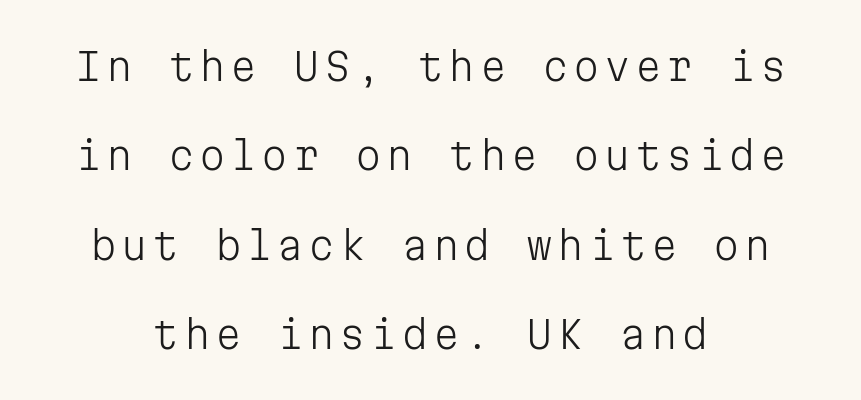
Monospaced: the letters line up in strict vertical columns. Just letters on the line, the space beneath them empty. Font category for this specimen: sans-serif. A typesetter would mark this as roman, not italic.
